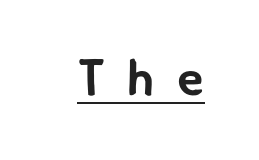
The image shows 49 px bold sans-serif type; set unusually wide letter spacing (+0.46 em), underlined; low stroke contrast and a small x-height.
